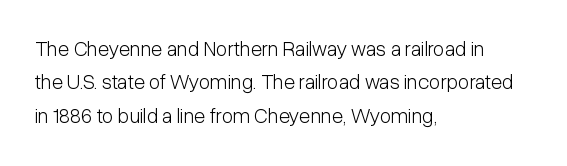
The image shows 21 px text type, upright; set left-aligned, normal line spacing (1.59x), normal letter spacing, not underlined.
